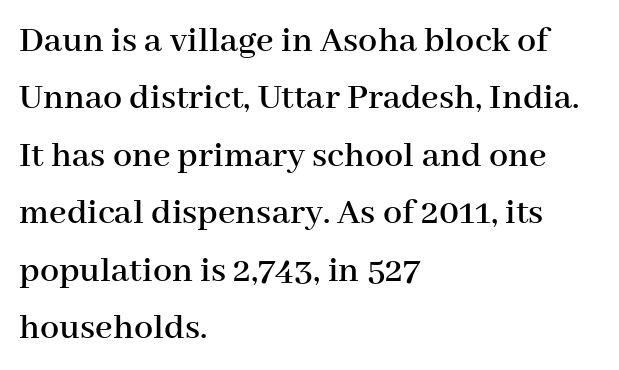
{"serif": "yes", "italic": "no", "width": "normal", "stroke_contrast": "high", "x_height": "medium", "monospaced": "no", "underline": "no", "align": "left", "line_spacing": "normal", "line_spacing_ratio": 1.51, "letter_spacing": "normal", "letter_spacing_em": 0.0, "glyph_px": 38}
